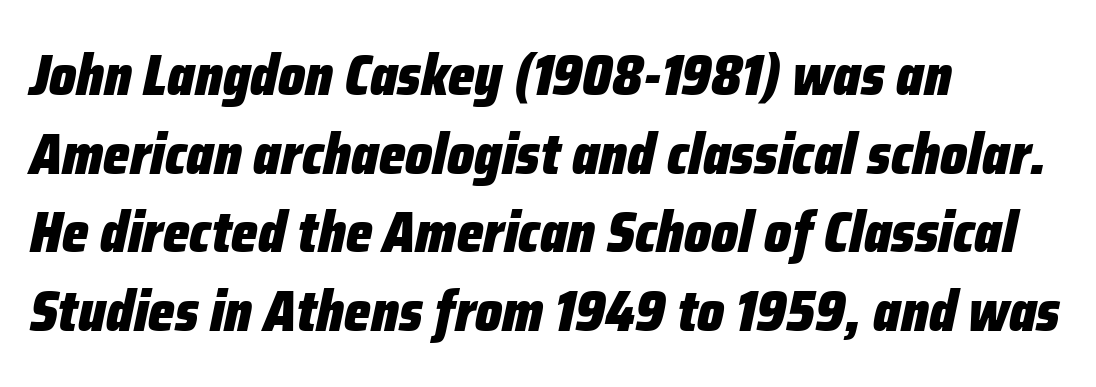
The image shows 57 px heavy, condensed type, italic (leaning right); set left-aligned, normal line spacing (1.38x), normal letter spacing, not underlined; low stroke contrast and a medium x-height.
